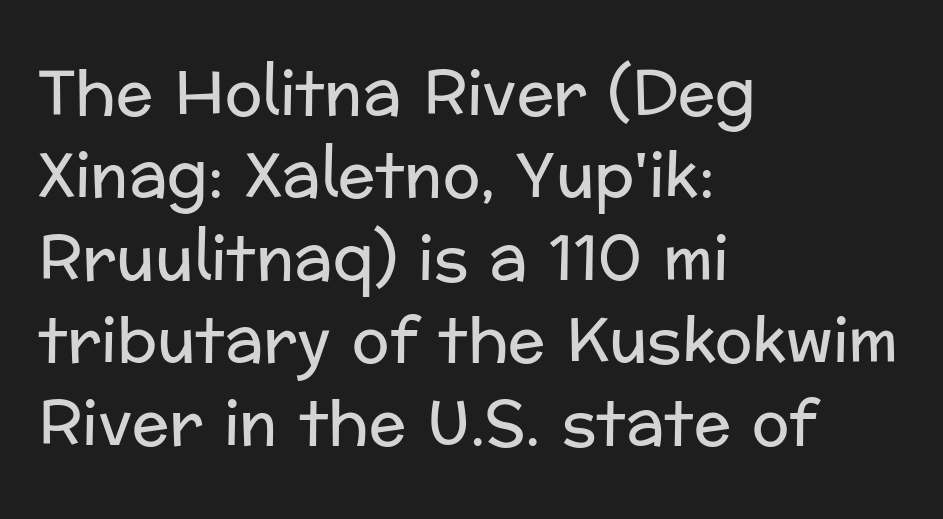
Look at the tracking — it's just the regular setting, nothing added. No extra ink here — the face is not bold. The typesetter chose a ragged-right arrangement here. Character widths vary here, with narrow letters taking less room than wide ones.
